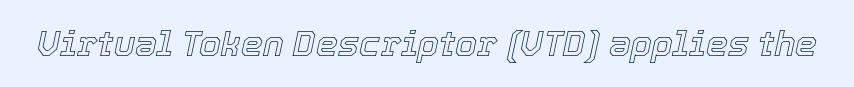
{"italic": "yes", "lean": "right", "slant_degrees": 12, "width": "normal", "x_height": "medium", "monospaced": "no", "underline": "no", "letter_spacing": "normal", "letter_spacing_em": 0.0, "glyph_px": 35}
